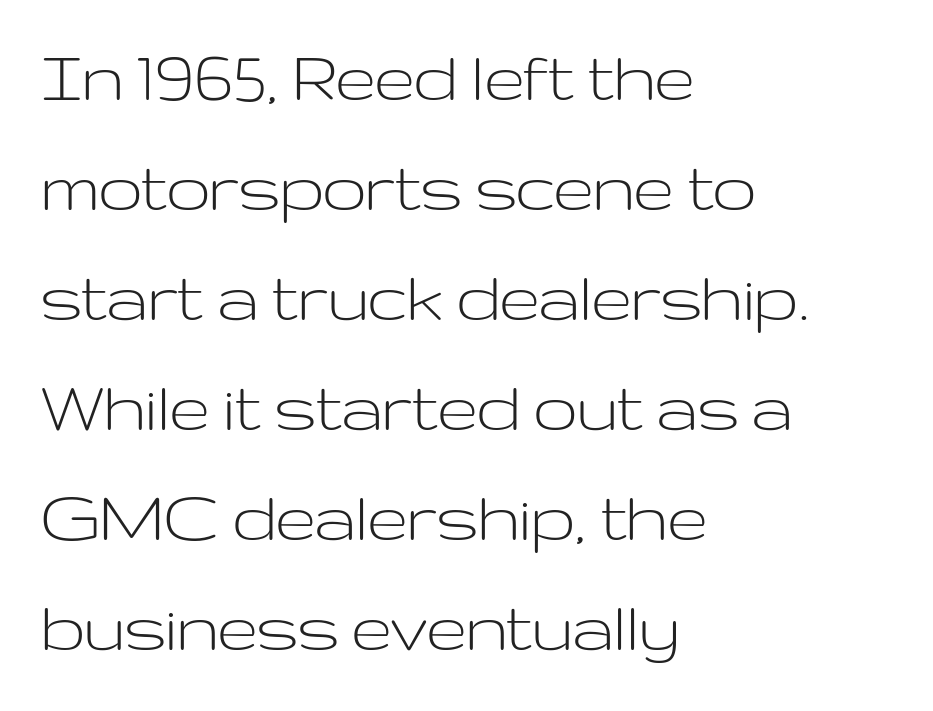
The letterforms sit at book weight or below. Leftover space on each line is placed entirely after the last word. The line texture is even and compact thanks to regular tracking. A typesetter would call this proportional, since set widths differ per character. The rendering uses a moderate line-height, typical for paragraphs. Only glyphs here, with clear space below each row.
